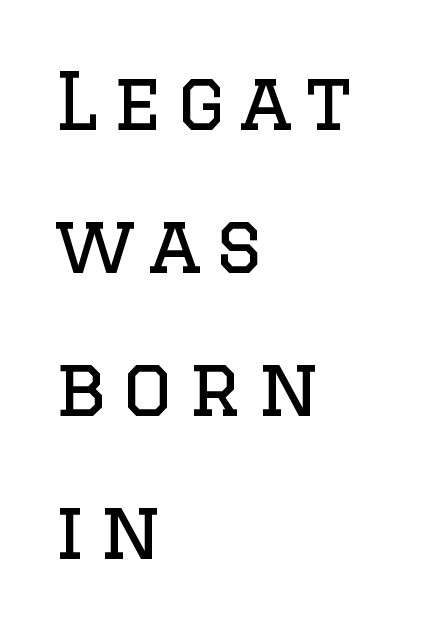
{"serif": "yes", "italic": "no", "bold": "no", "weight": "regular", "width": "normal", "stroke_contrast": "low", "x_height": "large", "monospaced": "no", "underline": "no", "align": "left", "line_spacing_ratio": 1.81, "glyph_px": 79}
